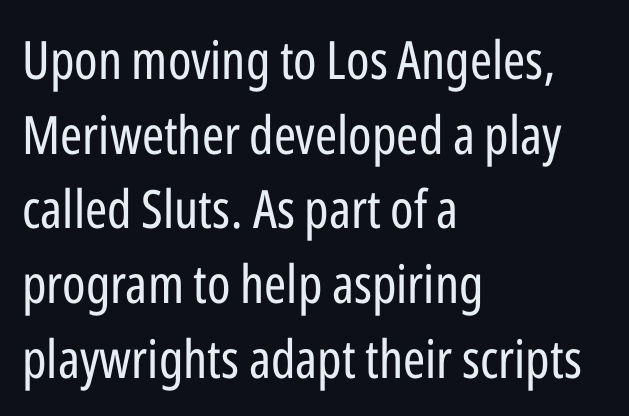
Q: Is the text bold? A: No.
Q: Is the text italic (slanted)? A: No, it is upright.
Q: Is the typeface a serif or a sans-serif typeface? A: Sans-serif.
Q: Is the text underlined? A: No.
Q: How is the paragraph aligned? A: Left-aligned.
Q: Is the spacing between letters normal or unusually wide? A: Normal.
Q: Is the spacing between lines tight, normal or loose? A: Normal.
Q: Width (condensed, normal, or wide)? A: Condensed.
Q: Stroke contrast? A: Low.
Q: x-height? A: Medium.
Q: Monospaced? A: No.
